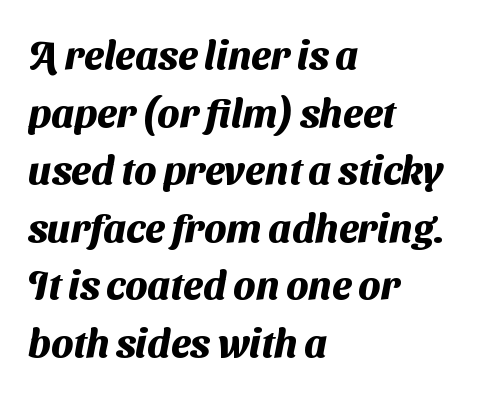
Tracking value appears to be zero — textbook default spacing. The lines sit at an ordinary, default distance from one another. Compared with an ordinary text face, these strokes are far heavier — a full bold. Layout note: lines flush left. You could not count columns in this text — the font is proportionally spaced.
